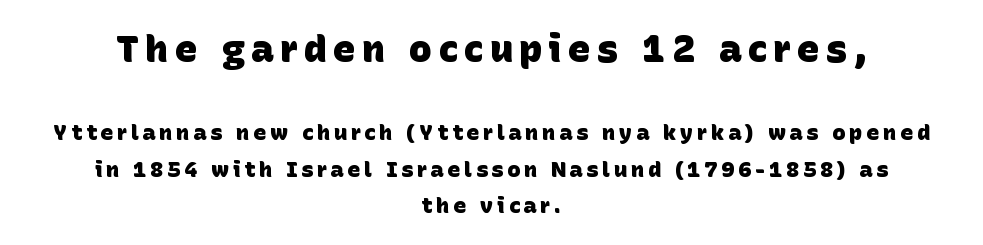
{"serif": "no", "bold": "yes", "weight": "heavy", "width": "normal", "stroke_contrast": "low", "x_height": "large", "monospaced": "no", "underline": "no", "align": "center", "line_spacing": "normal", "line_spacing_ratio": 1.67, "larger_block": "first", "size_ratio": 1.73, "glyph_px": 38}
